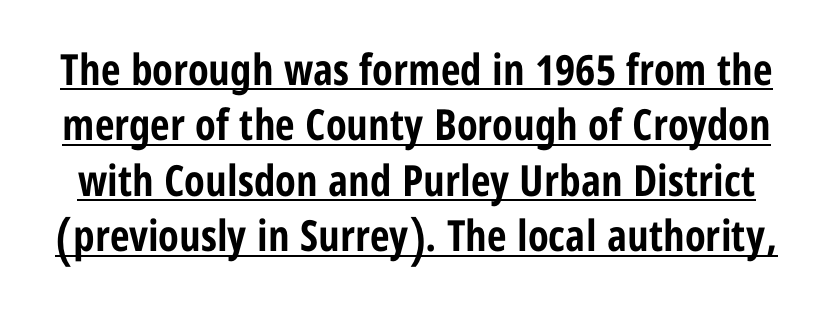
The image shows 43 px bold, condensed sans-serif type, upright; set normal line spacing (1.29x), normal letter spacing, underlined; low stroke contrast and a medium x-height.
